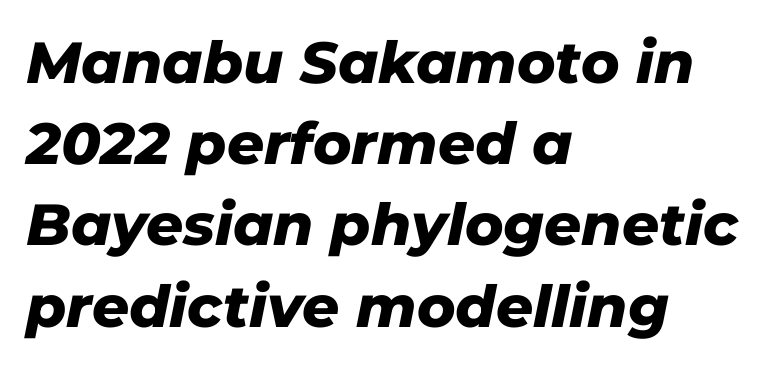
{"italic": "yes", "lean": "right", "slant_degrees": 11, "bold": "yes", "weight": "heavy", "width": "normal", "stroke_contrast": "low", "x_height": "medium", "monospaced": "no", "underline": "no", "align": "left", "line_spacing": "normal", "line_spacing_ratio": 1.4, "letter_spacing": "normal", "letter_spacing_em": 0.0, "glyph_px": 58}
